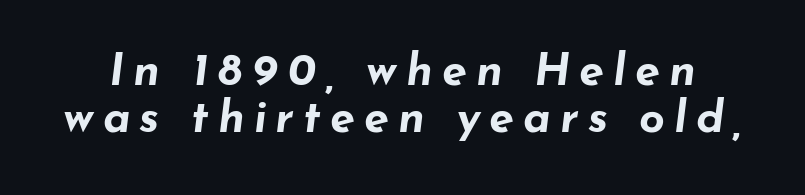
The image shows 45 px bold, wide type, italic (leaning right); set tight line spacing (1.04x), unusually wide letter spacing (+0.2 em), not underlined; low stroke contrast and a small x-height.
